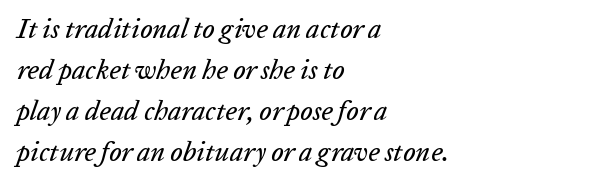
One glance says typical: line gaps are just what's usual. Caption: multi-line text, flush left, ragged right. You can tell it's italic because the verticals aren't actually vertical. Glance below the letters and you will spot only blank space. How are the letters spaced? Ordinarily, with no added tracking.
